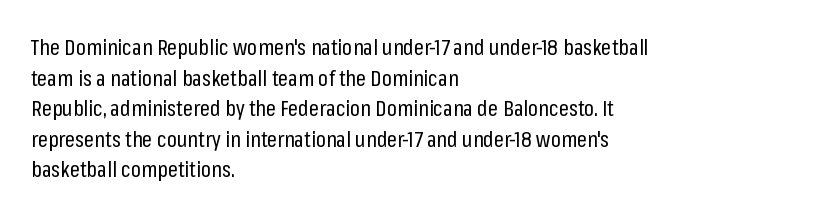
Here the glyphs are tracked normally, forming tight word shapes. This sample keeps an unexceptional amount of space between lines. Every character sits straight up, as roman type does. Each stroke keeps to a modest, everyday thickness or less. This rendering uses left alignment, leaving the right contour irregular. Descenders are the only things crossing below the line.
